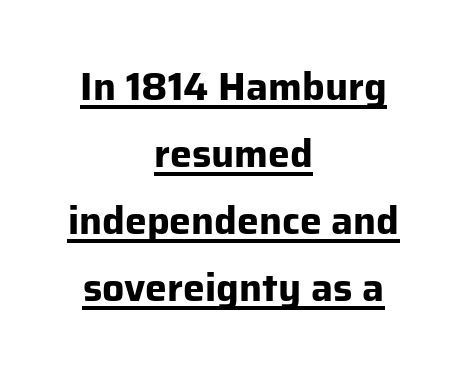
Centered paragraph, ragged on both sides. A typesetter would call this zero additional tracking. The typeface chosen for these lines omits serifs. Does a line run under the words? Yes, clearly. Typographic density is high because the face is bold.
